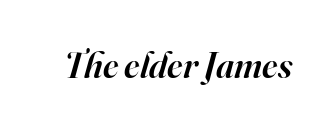
{"serif": "yes", "italic": "yes", "lean": "right", "slant_degrees": 16, "bold": "semi", "weight": "semibold", "width": "normal", "stroke_contrast": "high", "x_height": "small", "monospaced": "no", "underline": "no", "letter_spacing": "normal", "letter_spacing_em": 0.0, "glyph_px": 37}
